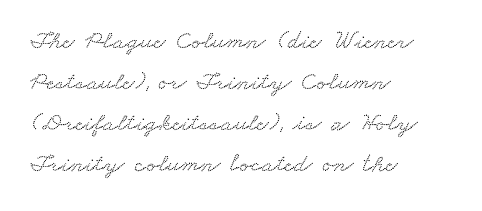
The line-height multiplier appears to be the usual default. Where is the straight margin? On the left. The specimen omits any rule beneath the text block's lines. Inter-character spacing is left at the font's built-in metrics.
